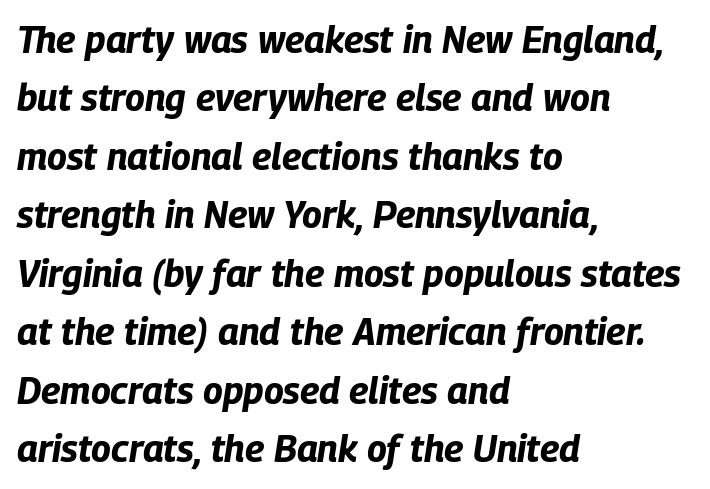
A typesetter would call this proportional, since set widths differ per character. A normal amount of white space separates one row of letters from the next. Spacing between characters is what you'd get straight out of the box. Emphasis by weight is at full strength: bold.
